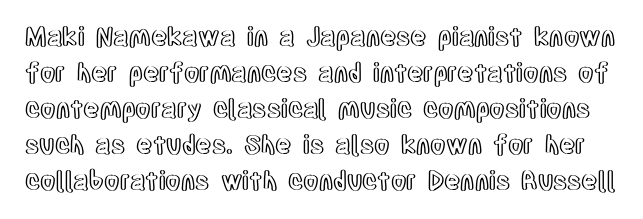
The image shows 25 px text type, upright; set normal line spacing (1.44x), normal letter spacing, not underlined.
